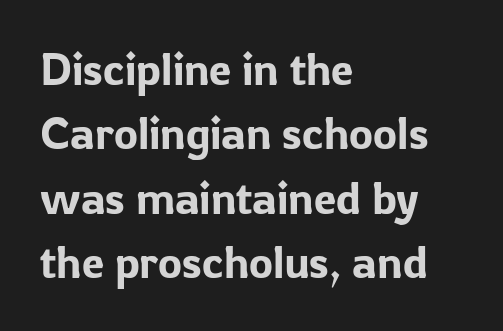
{"serif": "no", "italic": "no", "width": "normal", "stroke_contrast": "low", "x_height": "medium", "monospaced": "no", "underline": "no", "align": "left", "line_spacing": "normal", "line_spacing_ratio": 1.43, "letter_spacing": "normal", "letter_spacing_em": 0.0, "glyph_px": 45}
